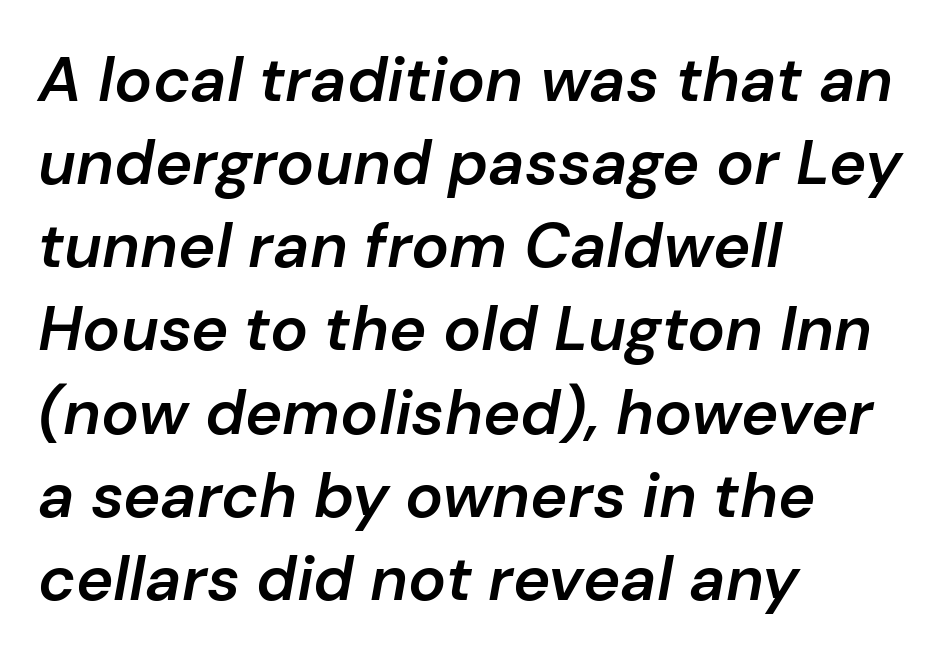
The letters are slanted; this is an italic face. The passage shown is semibold, sitting just below true bold. Compared with typical paragraphs, the rows here are spaced about the same. Tracking here is standard; glyphs follow each other at the usual distance. Layout note: lines flush left. Note the varied advance widths — an 'i' is clearly narrower than an 'm'.
